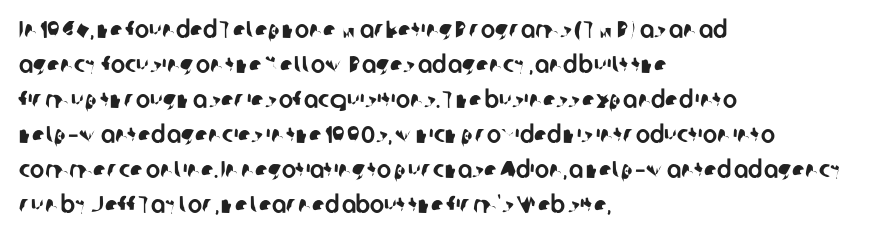
The image shows 24 px text type; set left-aligned, normal line spacing (1.46x), normal letter spacing, not underlined.
